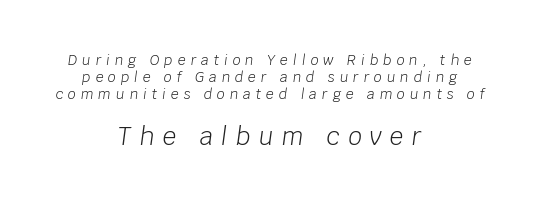
{"italic": "yes", "lean": "right", "slant_degrees": 8, "bold": "no", "underline": "no", "align": "center", "line_spacing_ratio": 1.22, "letter_spacing": "wide", "letter_spacing_em": 0.35, "larger_block": "second", "size_ratio": 1.71, "glyph_px": 24}
